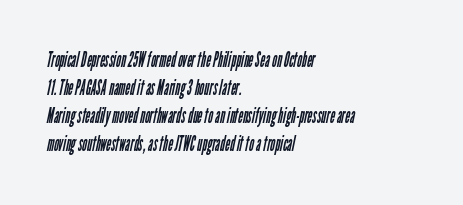
Q: Is the text bold? A: No.
Q: Is the text underlined? A: No.
Q: How is the paragraph aligned? A: Left-aligned.
Q: Is the spacing between letters normal or unusually wide? A: Normal.
Q: Is the spacing between lines tight, normal or loose? A: Normal.
